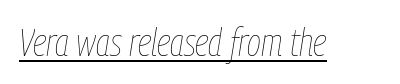
Q: Is the text bold? A: No.
Q: Is the text italic (slanted)? A: Yes, it leans right by about 9 degrees.
Q: Is the text underlined? A: Yes.
Q: Is the spacing between letters normal or unusually wide? A: Normal.
Q: Width (condensed, normal, or wide)? A: Condensed.
Q: Stroke contrast? A: Low.
Q: x-height? A: Medium.
Q: Monospaced? A: No.
